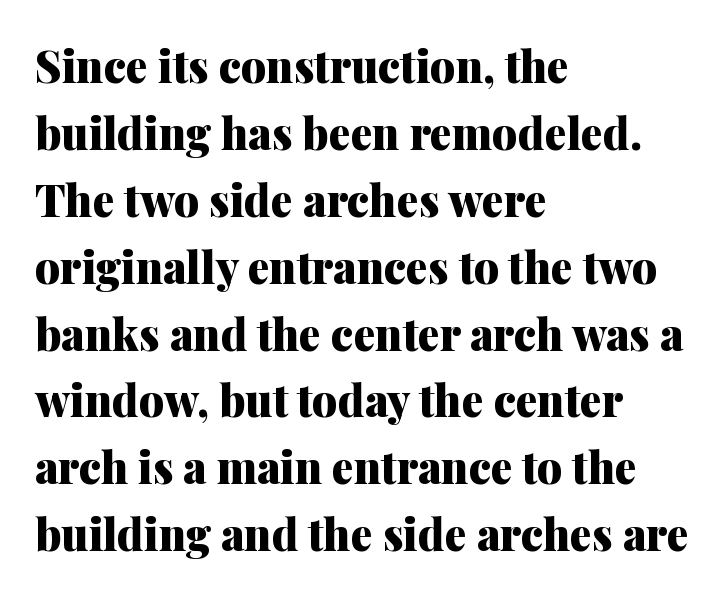
{"serif": "yes", "italic": "no", "bold": "yes", "weight": "heavy", "width": "normal", "stroke_contrast": "medium", "x_height": "medium", "monospaced": "no", "underline": "no", "align": "left", "line_spacing": "normal", "line_spacing_ratio": 1.52, "letter_spacing": "normal", "letter_spacing_em": 0.0, "glyph_px": 44}
